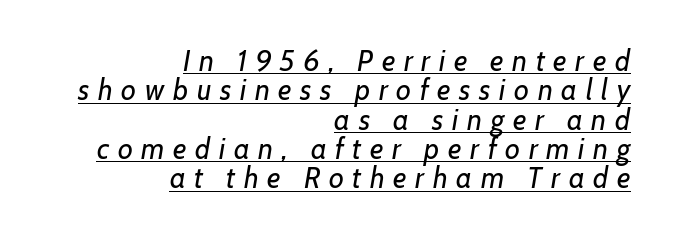
Right-aligned paragraph, ragged on the left. Notice how the stems are inclined rather than vertical — that's the hallmark of italics. The font is comparable to plain body text, perhaps lighter. Leading is clearly below the norm, producing a dense column. Look at the tracking — it's clearly loosened, letters drifting apart. A typesetter would call this proportional, since set widths differ per character.
